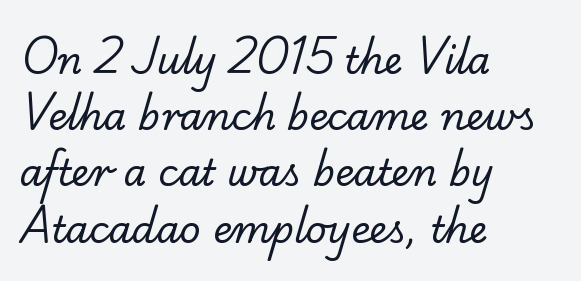
{"bold": "no", "weight": "regular", "width": "normal", "stroke_contrast": "low", "x_height": "small", "monospaced": "no", "underline": "no", "align": "left", "line_spacing": "normal", "line_spacing_ratio": 1.52, "letter_spacing": "normal", "letter_spacing_em": 0.0, "glyph_px": 37}
